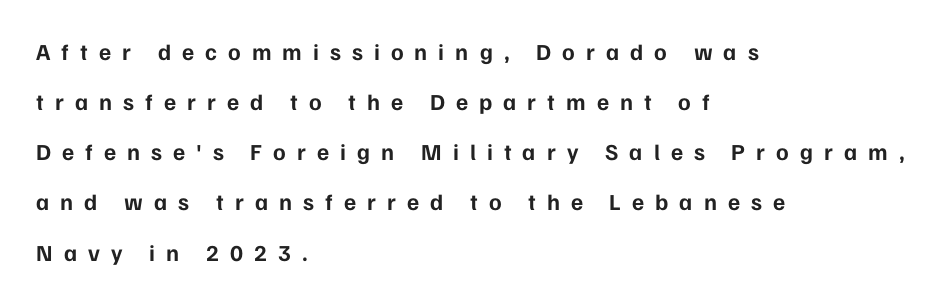
Q: Is the text bold? A: Yes.
Q: Is the text italic (slanted)? A: No, it is upright.
Q: Is the text underlined? A: No.
Q: How is the paragraph aligned? A: Left-aligned.
Q: Is the spacing between letters normal or unusually wide? A: Unusually wide.
Q: Is the spacing between lines tight, normal or loose? A: Loose.
